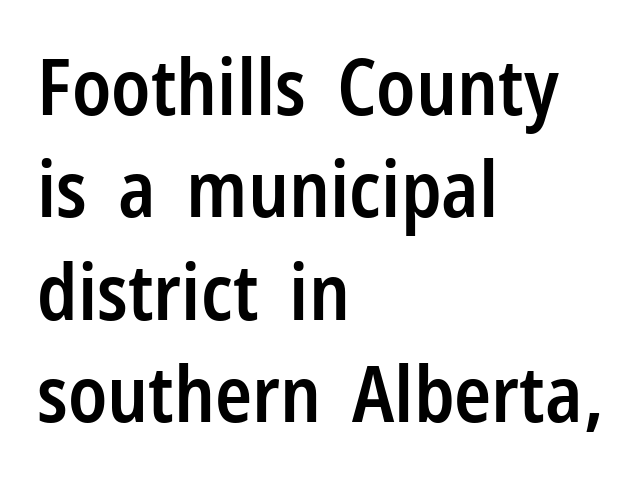
Stroke thickness is moderately raised; the sample reads as semibold. Clear beneath every line of the passage. The passage is arranged the way most books set body copy — flush left. Leading matches the norm, producing a regular column. Is this a sans? Yes — the strokes have no serifs.
